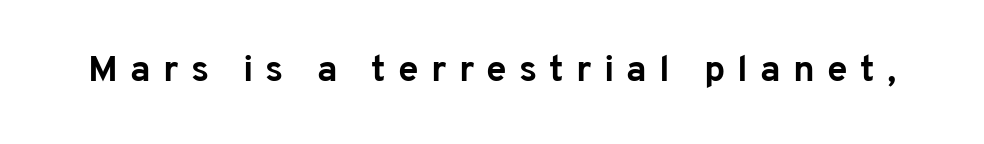
The image shows 37 px bold sans-serif type, upright; set unusually wide letter spacing (+0.33 em), not underlined; low stroke contrast and a medium x-height.
